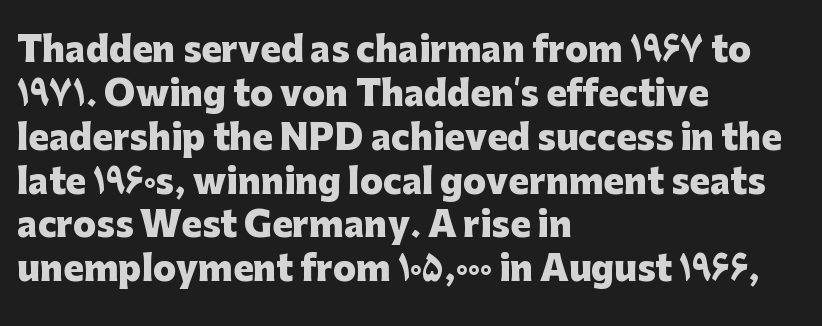
In terms of posture, this sample is upright. Clear beneath every line of the passage. A sans-serif font was chosen for this passage. Every row of glyphs begins at an identical x-position on the left.
